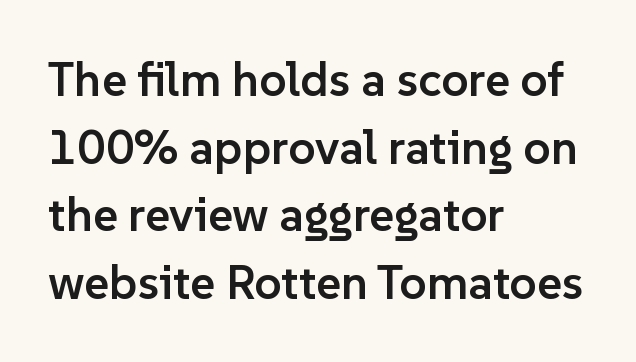
The image shows 48 px semibold sans-serif type, upright; set left-aligned, normal line spacing (1.41x), normal letter spacing, not underlined; low stroke contrast and a medium x-height.
